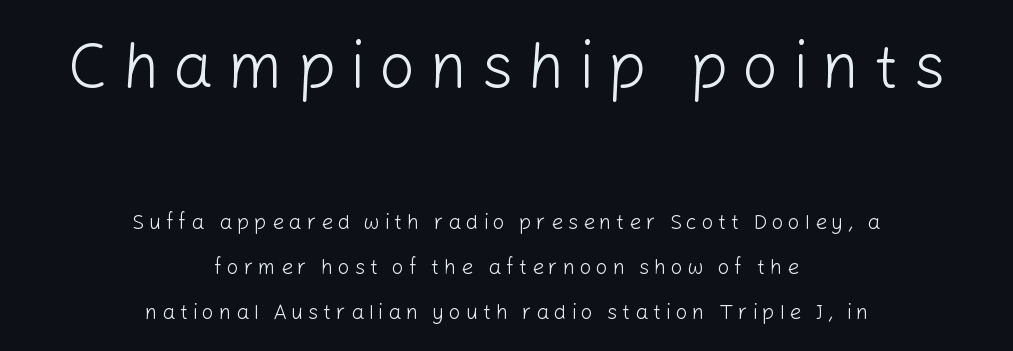
Each letter's strokes conclude bluntly, with no projecting serifs. The gaps between neighbouring characters are conspicuously large. Each row of text sits above clean, open space. Is this a heavy cut? Hardly; it is regular or lighter.
